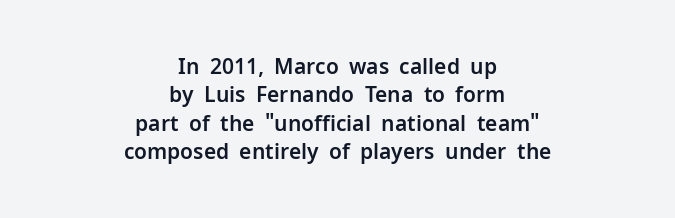
{"italic": "no", "underline": "no", "align": "center", "line_spacing": "normal", "line_spacing_ratio": 1.35, "letter_spacing": "normal", "letter_spacing_em": 0.0, "glyph_px": 21}
